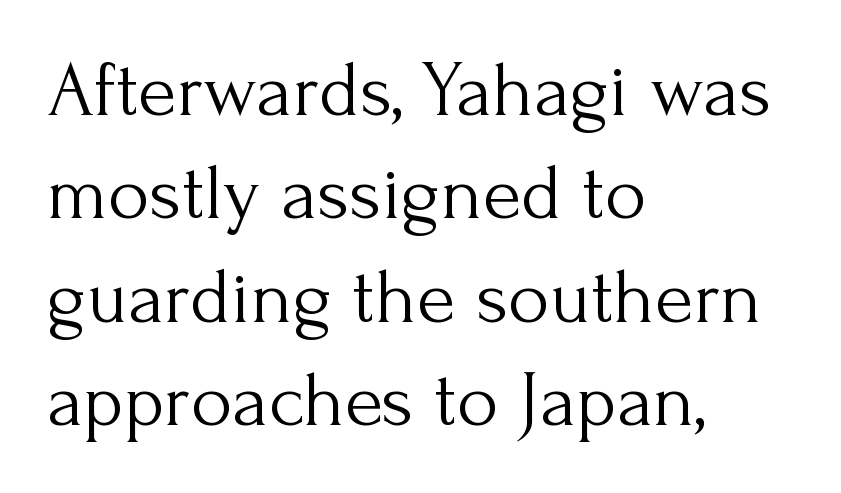
The image shows 79 px light serif type, upright; set left-aligned, normal line spacing (1.31x), normal letter spacing, not underlined; medium stroke contrast and a small x-height.
